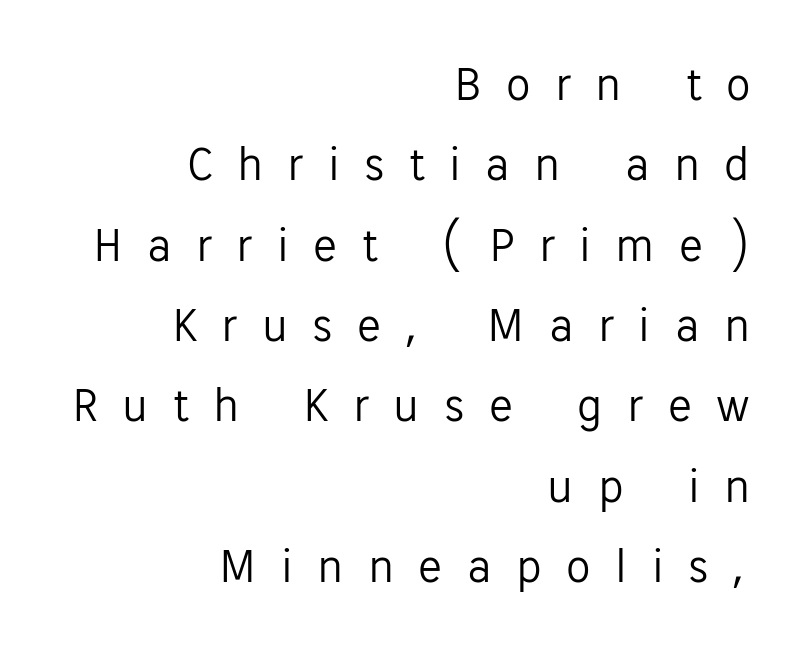
Q: Is the text bold? A: No.
Q: Is the text italic (slanted)? A: No, it is upright.
Q: Is the typeface a serif or a sans-serif typeface? A: Sans-serif.
Q: Is the text underlined? A: No.
Q: How is the paragraph aligned? A: Right-aligned.
Q: Is the spacing between letters normal or unusually wide? A: Unusually wide.
Q: Is the spacing between lines tight, normal or loose? A: Normal.
Q: Width (condensed, normal, or wide)? A: Normal.
Q: Stroke contrast? A: Low.
Q: x-height? A: Medium.
Q: Monospaced? A: No.
